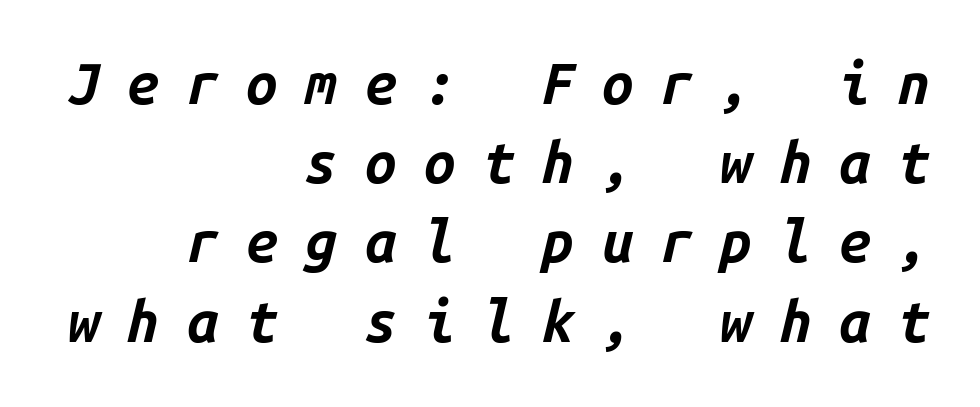
Does extra space separate the letters? Yes, quite a lot of it. Each glyph is drawn with heavy, bold strokes. Is the type slanted? Yes — the strokes lean at a clear angle. Where is the straight margin? On the right. Clear beneath every line of the passage. Compared with typical paragraphs, the rows here are spaced about the same.
